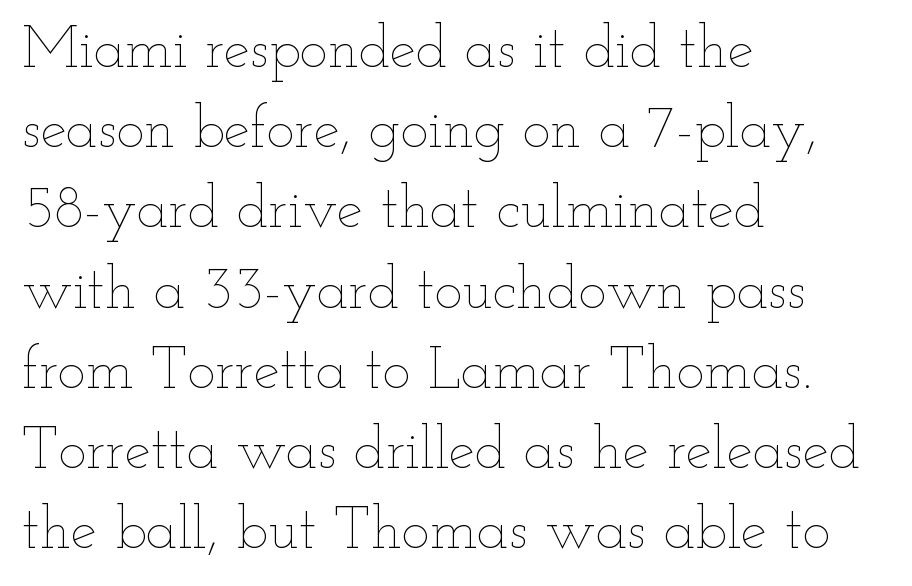
Q: Is the text bold? A: No.
Q: Is the text italic (slanted)? A: No, it is upright.
Q: Is the text underlined? A: No.
Q: How is the paragraph aligned? A: Left-aligned.
Q: Is the spacing between letters normal or unusually wide? A: Normal.
Q: Is the spacing between lines tight, normal or loose? A: Normal.
Q: Width (condensed, normal, or wide)? A: Wide.
Q: Stroke contrast? A: Low.
Q: x-height? A: Small.
Q: Monospaced? A: No.
